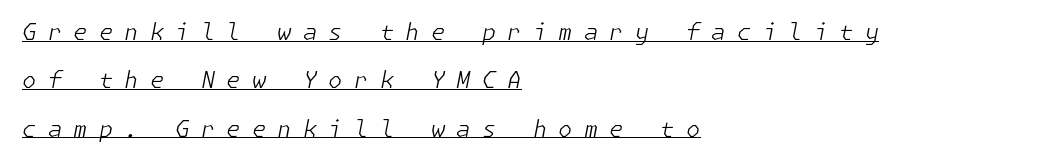
{"italic": "yes", "lean": "right", "slant_degrees": 11, "bold": "no", "underline": "yes", "align": "left", "line_spacing": "loose", "line_spacing_ratio": 2.1, "letter_spacing": "wide", "letter_spacing_em": 0.49, "glyph_px": 23}
